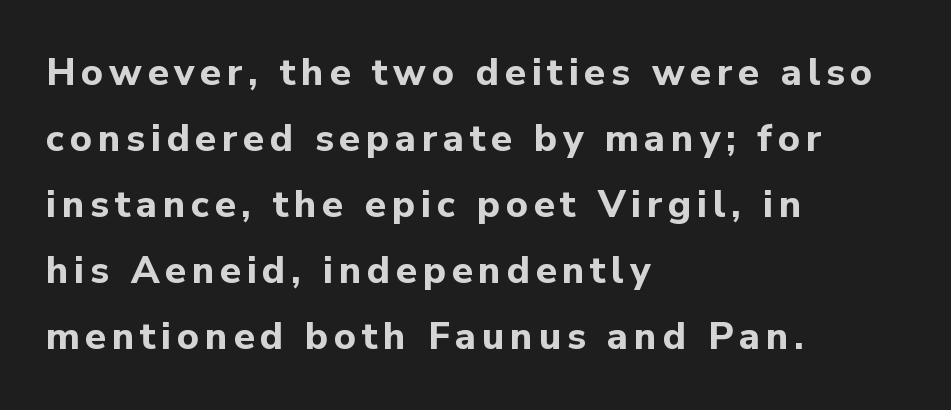
This sample is left-justified, so line endings fall wherever the words run out. This sample uses a sans-serif face. The string is rendered with underlining switched off. Each letter keeps its own natural width here, so spacing adapts to shape.
